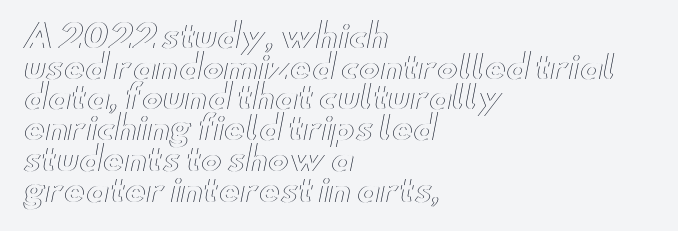
{"width": "wide", "x_height": "small", "monospaced": "no", "underline": "no", "align": "left", "line_spacing": "tight", "line_spacing_ratio": 0.96, "letter_spacing": "normal", "letter_spacing_em": 0.0, "glyph_px": 32}
